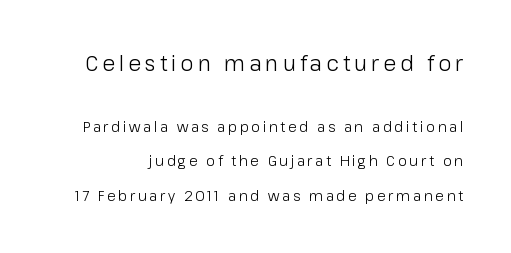
The image shows 21 px text type, upright; set loose line spacing (2.47x), not underlined; the first (top) block is 1.5x larger.
